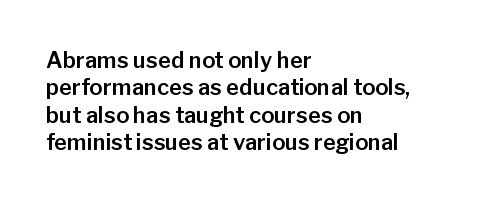
Q: Is the text italic (slanted)? A: No, it is upright.
Q: Is the text underlined? A: No.
Q: How is the paragraph aligned? A: Left-aligned.
Q: Is the spacing between letters normal or unusually wide? A: Normal.
